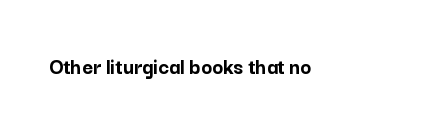
Q: Is the text bold? A: Yes.
Q: Is the text italic (slanted)? A: No, it is upright.
Q: Is the text underlined? A: No.
Q: Is the spacing between letters normal or unusually wide? A: Normal.
